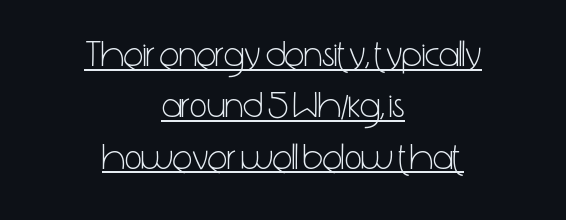
Q: Is the text bold? A: No.
Q: Is the text italic (slanted)? A: No, it is upright.
Q: Is the typeface a serif or a sans-serif typeface? A: Sans-serif.
Q: Is the text underlined? A: Yes.
Q: How is the paragraph aligned? A: Centered.
Q: Is the spacing between letters normal or unusually wide? A: Normal.
Q: Is the spacing between lines tight, normal or loose? A: Normal.
Q: Width (condensed, normal, or wide)? A: Condensed.
Q: Stroke contrast? A: Low.
Q: x-height? A: Medium.
Q: Monospaced? A: No.
